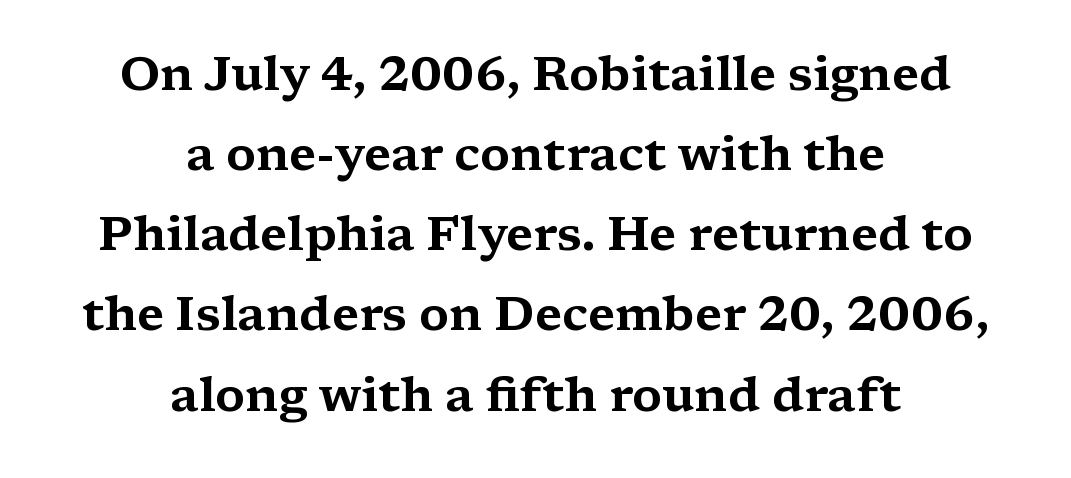
Each new line begins a customary step beneath the previous one. The face used here is proportionally spaced, like ordinary book or web type. There is no visible air inserted between adjacent glyphs. Notice how the passage keeps no hard edge, just a central spine. A serif font was chosen for this passage.
